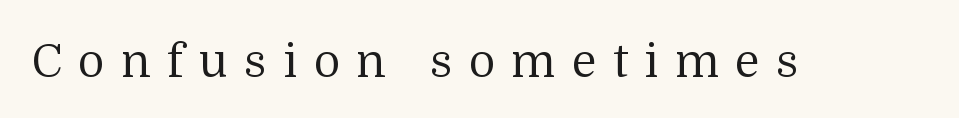
{"serif": "yes", "italic": "no", "bold": "no", "weight": "regular", "width": "normal", "stroke_contrast": "medium", "x_height": "medium", "monospaced": "no", "underline": "no", "letter_spacing": "wide", "letter_spacing_em": 0.35, "glyph_px": 46}
